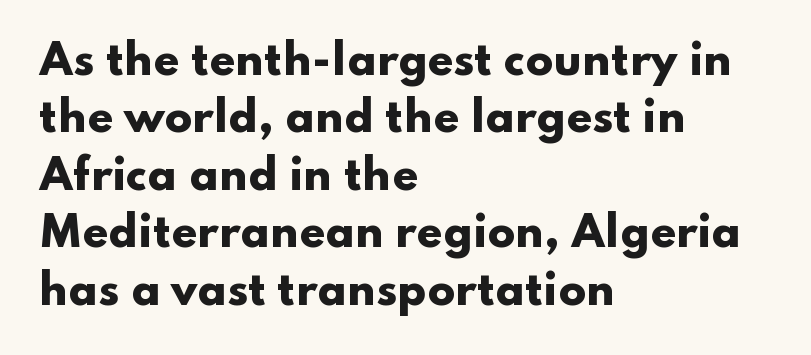
Q: Is the text bold? A: Yes.
Q: Is the text italic (slanted)? A: No, it is upright.
Q: Is the typeface a serif or a sans-serif typeface? A: Sans-serif.
Q: Is the text underlined? A: No.
Q: How is the paragraph aligned? A: Left-aligned.
Q: Is the spacing between letters normal or unusually wide? A: Normal.
Q: Is the spacing between lines tight, normal or loose? A: Normal.
Q: Width (condensed, normal, or wide)? A: Wide.
Q: Stroke contrast? A: Low.
Q: x-height? A: Small.
Q: Monospaced? A: No.
